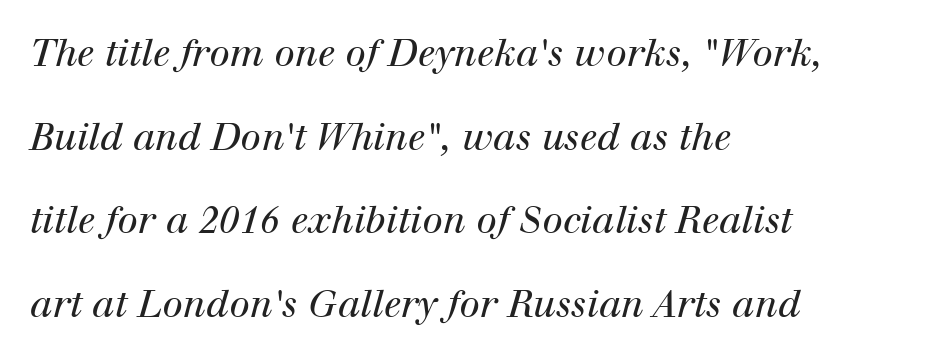
Yep, that's italic — everything's leaning. Reading down the column, the eye jumps a long way to each next line. Each line starts at the same left margin while the right side varies. The rendering keeps characters at their native spacing.
